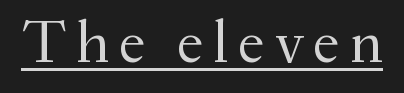
{"serif": "yes", "italic": "no", "bold": "no", "weight": "regular", "width": "normal", "stroke_contrast": "medium", "x_height": "small", "monospaced": "no", "underline": "yes", "glyph_px": 60}
